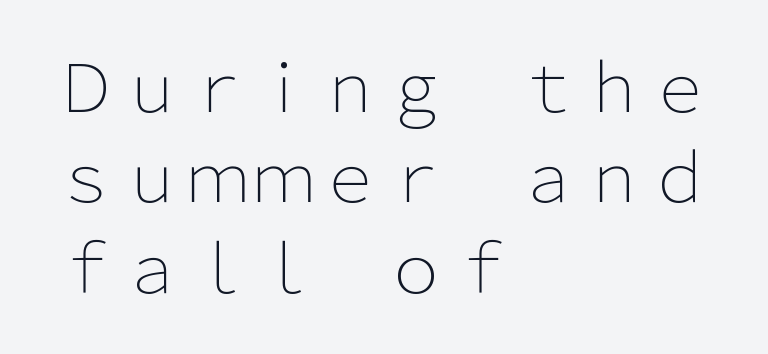
Q: Is the text bold? A: No.
Q: Is the text italic (slanted)? A: No, it is upright.
Q: Is the typeface a serif or a sans-serif typeface? A: Sans-serif.
Q: Is the text underlined? A: No.
Q: How is the paragraph aligned? A: Left-aligned.
Q: Is the spacing between letters normal or unusually wide? A: Normal.
Q: Is the spacing between lines tight, normal or loose? A: Normal.
Q: Width (condensed, normal, or wide)? A: Normal.
Q: Stroke contrast? A: Low.
Q: x-height? A: Medium.
Q: Monospaced? A: No.
